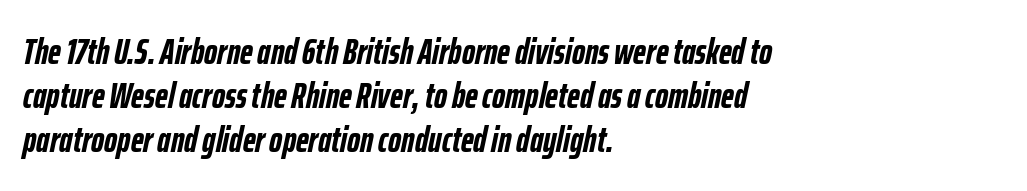
The image shows 36 px semibold, condensed type, italic (leaning right); set left-aligned, line spacing 1.22x, normal letter spacing, not underlined; low stroke contrast and a medium x-height.
